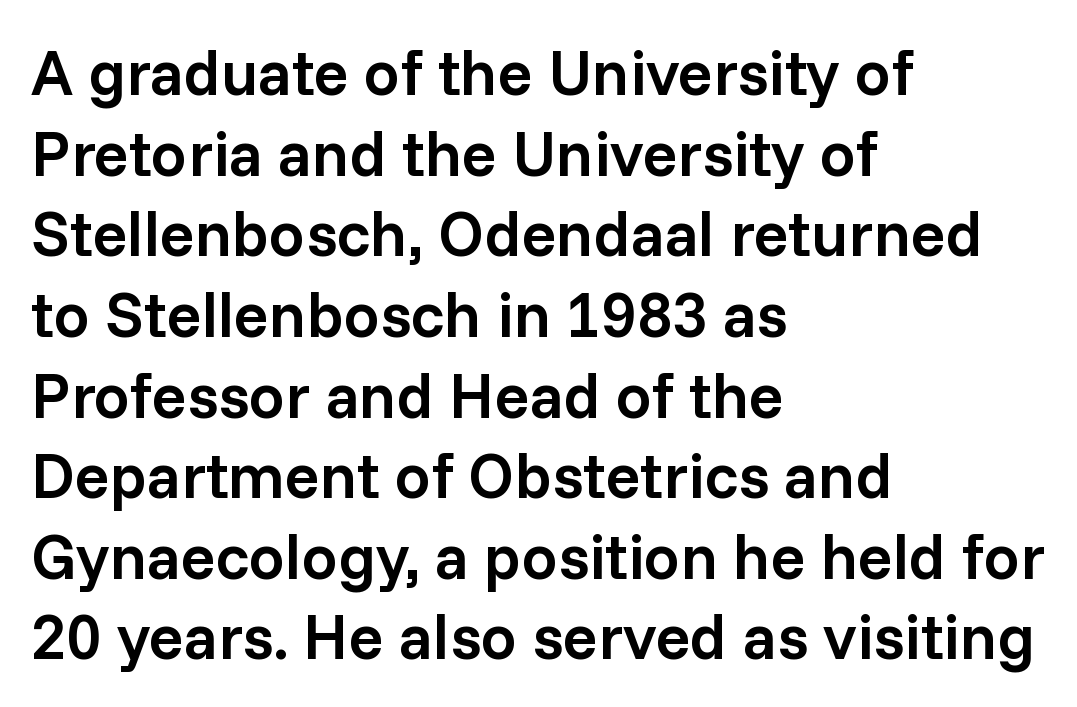
{"serif": "no", "italic": "no", "bold": "semi", "weight": "semibold", "width": "normal", "stroke_contrast": "low", "x_height": "medium", "monospaced": "no", "underline": "no", "align": "left", "line_spacing": "normal", "line_spacing_ratio": 1.26, "letter_spacing": "normal", "letter_spacing_em": 0.0, "glyph_px": 64}
